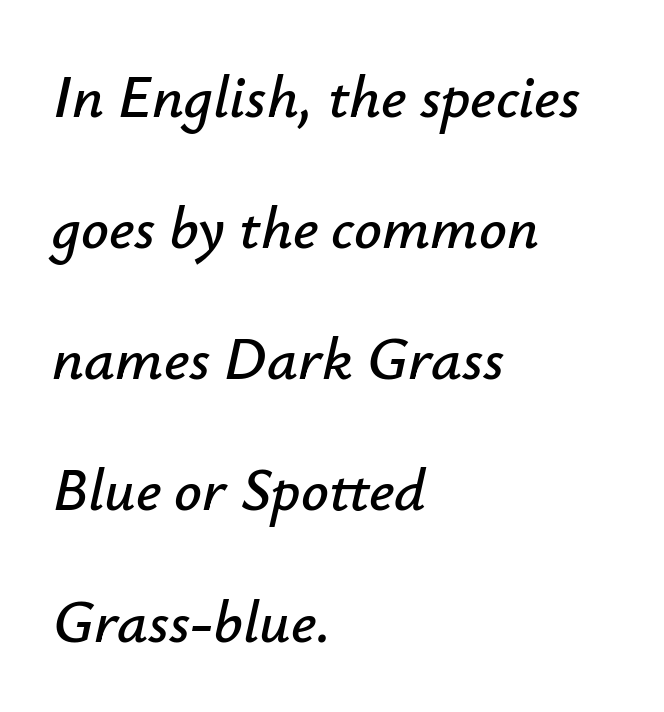
Q: Is the text italic (slanted)? A: Yes, it leans right by about 12 degrees.
Q: Is the text underlined? A: No.
Q: How is the paragraph aligned? A: Left-aligned.
Q: Is the spacing between letters normal or unusually wide? A: Normal.
Q: Is the spacing between lines tight, normal or loose? A: Loose.
Q: Width (condensed, normal, or wide)? A: Normal.
Q: Stroke contrast? A: Low.
Q: x-height? A: Small.
Q: Monospaced? A: No.
